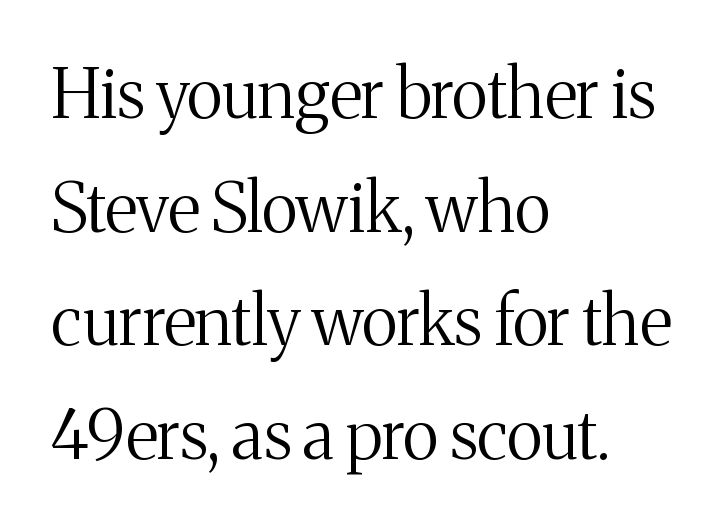
Visually the block forms a straight wall on the left and a jagged coastline on the right. Is this a fixed-width face? No — the glyphs have proportional, varying widths. This block has exactly the height ordinary leading produces. Every stem runs plumb, perpendicular to the baseline. The weight tops out at a normal text grade. Tracking here is standard; glyphs follow each other at the usual distance.
